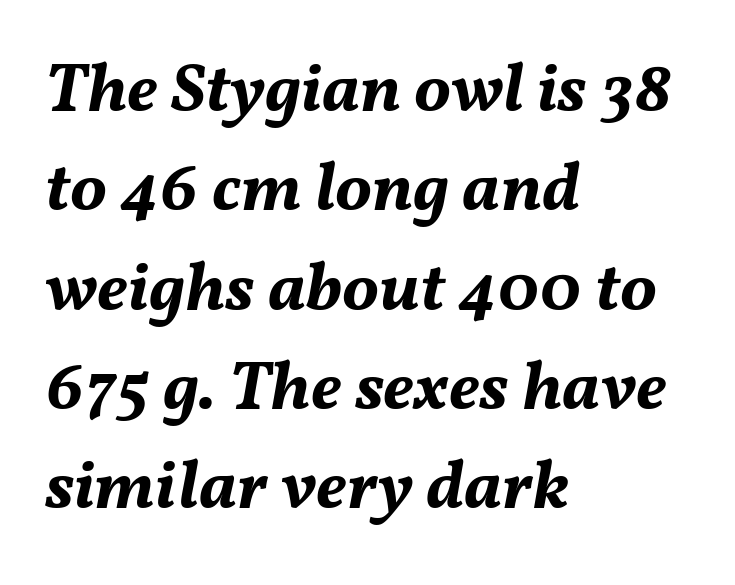
When letters slant like this, we call the style italic. These lines are rendered in a variable-pitch font. Inter-character spacing is left at the font's built-in metrics. The compositor pushed each line to the left boundary. One glance says typical: line gaps are just what's usual.
